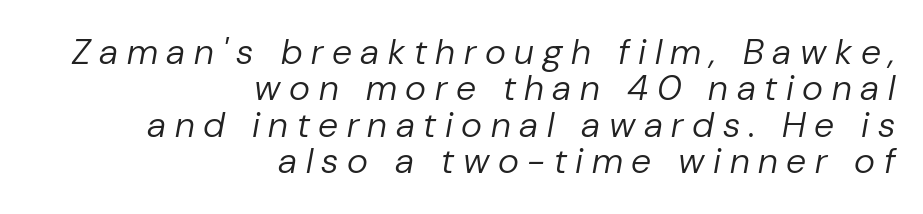
Q: Is the text bold? A: No.
Q: Is the text italic (slanted)? A: Yes, it leans right by about 10 degrees.
Q: Is the text underlined? A: No.
Q: How is the paragraph aligned? A: Right-aligned.
Q: Is the spacing between letters normal or unusually wide? A: Unusually wide.
Q: Is the spacing between lines tight, normal or loose? A: Tight.
Q: Width (condensed, normal, or wide)? A: Normal.
Q: Stroke contrast? A: Low.
Q: x-height? A: Medium.
Q: Monospaced? A: No.
